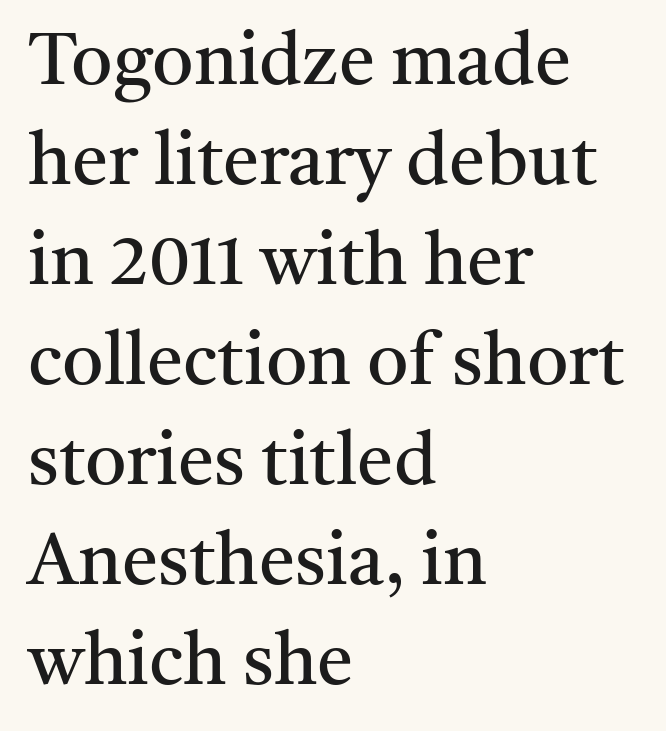
{"serif": "yes", "italic": "no", "bold": "no", "weight": "regular", "width": "normal", "stroke_contrast": "medium", "x_height": "medium", "monospaced": "no", "underline": "no", "align": "left", "line_spacing": "normal", "line_spacing_ratio": 1.37, "letter_spacing": "normal", "letter_spacing_em": 0.0, "glyph_px": 73}
